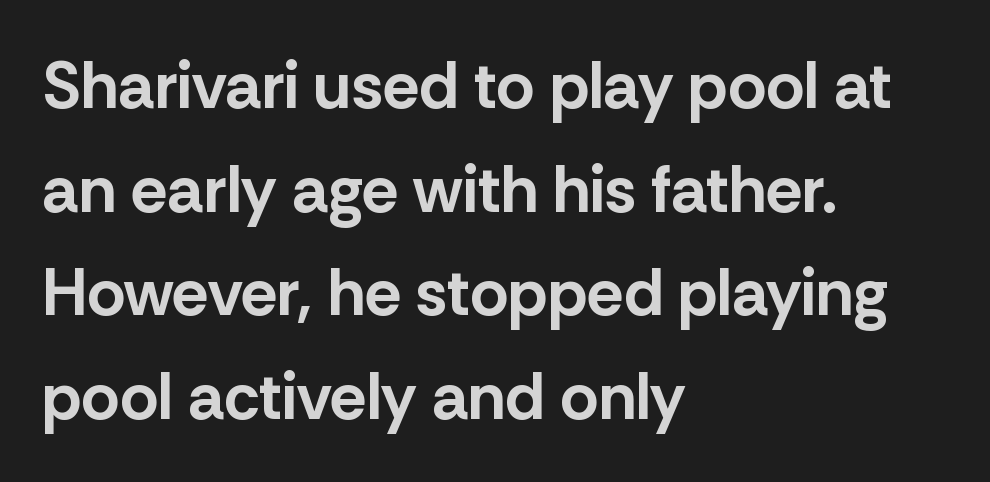
Q: Is the text bold? A: Yes.
Q: Is the text italic (slanted)? A: No, it is upright.
Q: Is the typeface a serif or a sans-serif typeface? A: Sans-serif.
Q: Is the text underlined? A: No.
Q: How is the paragraph aligned? A: Left-aligned.
Q: Is the spacing between letters normal or unusually wide? A: Normal.
Q: Is the spacing between lines tight, normal or loose? A: Normal.
Q: Width (condensed, normal, or wide)? A: Normal.
Q: Stroke contrast? A: Low.
Q: x-height? A: Medium.
Q: Monospaced? A: No.
